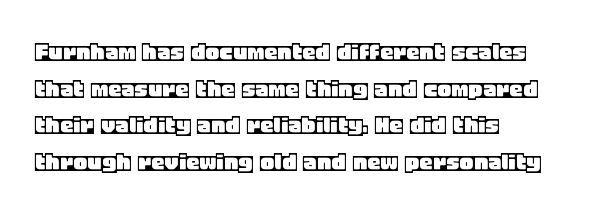
Alignment: flush left. The lettering stays uniformly vertical, giving the passage a roman look. The block of text has a typical density, with ordinary space between rows. Beneath every word, the page is bare. Compared with typical body copy, the letter spacing here is the same.
